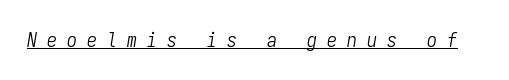
The image shows 20 px text type, italic (leaning right); set unusually wide letter spacing (+0.5 em), underlined.
